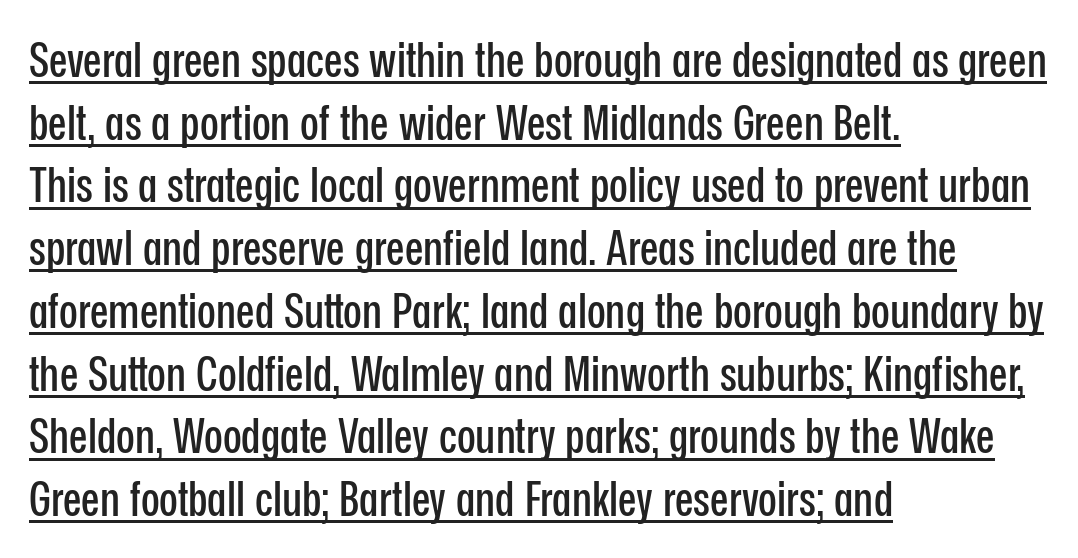
{"serif": "no", "italic": "no", "width": "condensed", "stroke_contrast": "low", "x_height": "medium", "monospaced": "no", "underline": "yes", "align": "left", "line_spacing": "normal", "line_spacing_ratio": 1.28, "letter_spacing": "normal", "letter_spacing_em": 0.0, "glyph_px": 49}
